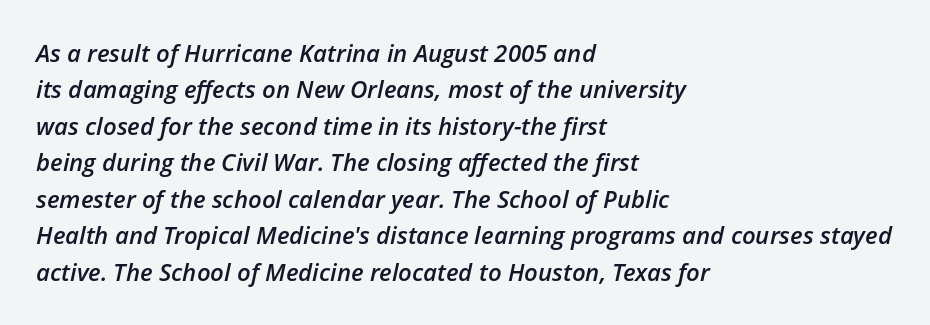
Q: Is the text bold? A: Semi-bold.
Q: Is the text italic (slanted)? A: Yes, it leans right by about 12 degrees.
Q: Is the text underlined? A: No.
Q: How is the paragraph aligned? A: Left-aligned.
Q: Is the spacing between letters normal or unusually wide? A: Normal.
Q: Is the spacing between lines tight, normal or loose? A: Normal.
